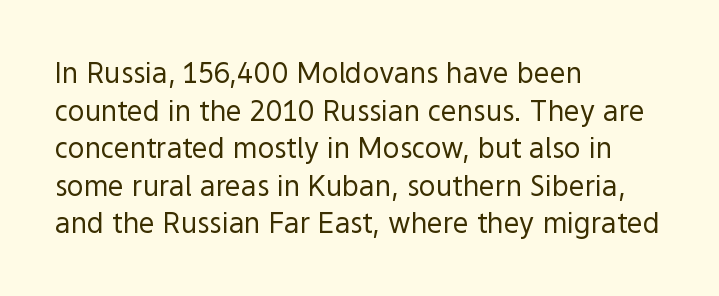
Q: Is the text bold? A: No.
Q: Is the text italic (slanted)? A: No, it is upright.
Q: Is the typeface a serif or a sans-serif typeface? A: Sans-serif.
Q: Is the text underlined? A: No.
Q: How is the paragraph aligned? A: Left-aligned.
Q: Is the spacing between letters normal or unusually wide? A: Normal.
Q: Is the spacing between lines tight, normal or loose? A: Normal.
Q: Width (condensed, normal, or wide)? A: Normal.
Q: x-height? A: Medium.
Q: Monospaced? A: No.
